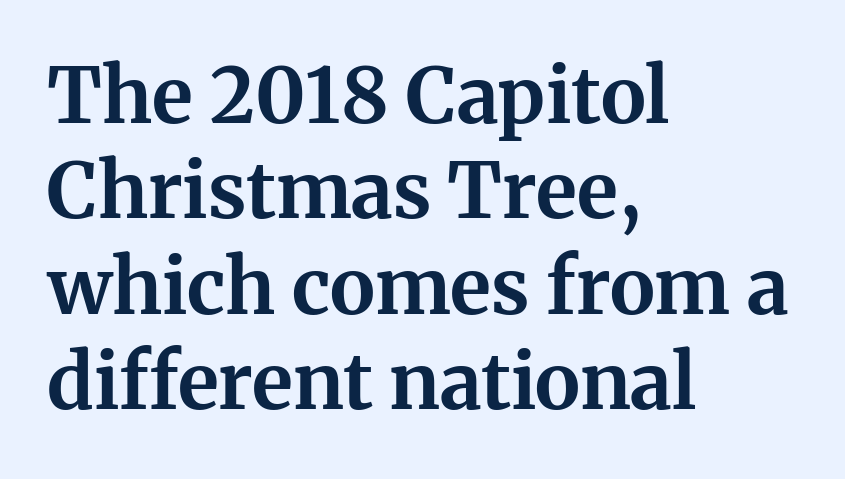
Stroke terminals: seriffed. The typesetter chose a ragged-right arrangement here. Think of a printed novel: that variable character pitch is what you see here. This rendering features lettering with no underline. Quick note: not italic, upright. How are the letters spaced? Ordinarily, with no added tracking.
